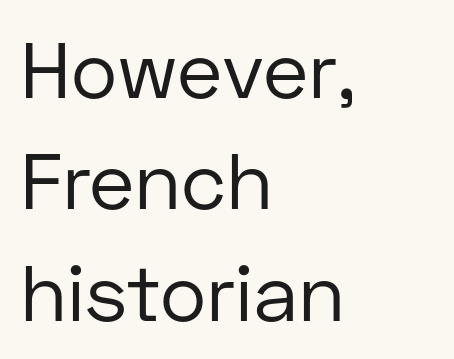
Q: Is the text bold? A: No.
Q: Is the text italic (slanted)? A: No, it is upright.
Q: Is the typeface a serif or a sans-serif typeface? A: Sans-serif.
Q: Is the text underlined? A: No.
Q: How is the paragraph aligned? A: Left-aligned.
Q: Is the spacing between letters normal or unusually wide? A: Normal.
Q: Is the spacing between lines tight, normal or loose? A: Normal.
Q: Width (condensed, normal, or wide)? A: Normal.
Q: Stroke contrast? A: Low.
Q: x-height? A: Medium.
Q: Monospaced? A: No.
